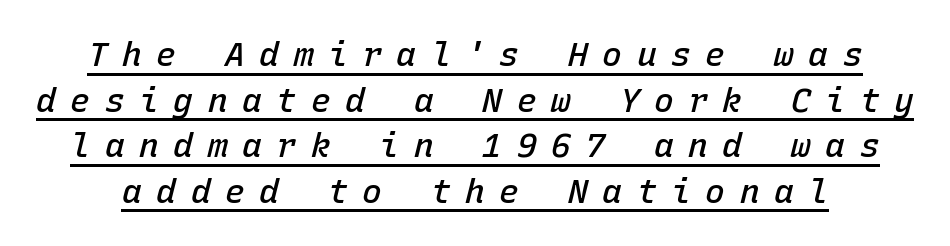
Yep, that's italic — everything's leaning. The space between consecutive lines is moderate. This sample has the even, mechanical cadence of fixed-width lettering. Observe the wide spacing: letters keep a clear distance from each other.
